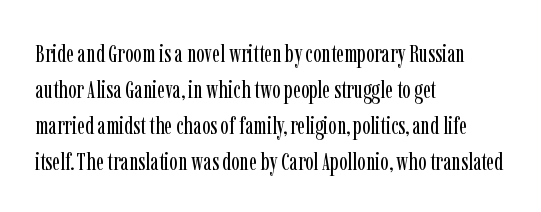
The image shows 25 px text type, upright; set left-aligned, normal line spacing (1.44x), normal letter spacing, not underlined.
